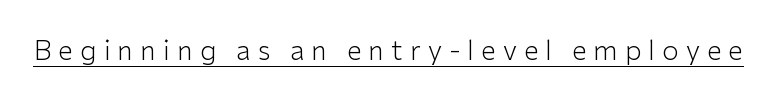
{"italic": "no", "bold": "no", "underline": "yes", "letter_spacing": "wide", "letter_spacing_em": 0.26, "glyph_px": 27}
